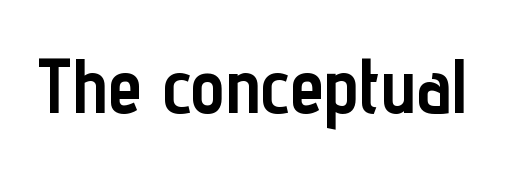
{"serif": "no", "italic": "no", "bold": "yes", "weight": "semibold", "width": "condensed", "stroke_contrast": "low", "x_height": "medium", "monospaced": "no", "underline": "no", "letter_spacing": "normal", "letter_spacing_em": 0.0, "glyph_px": 77}
